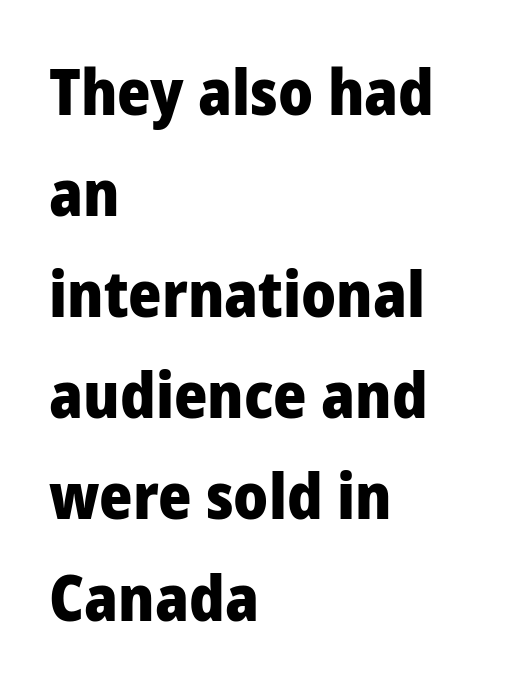
Descender tails drop into unmarked territory. A roman cut, with each character standing at attention. The letters advance in unequal steps, a hallmark of proportional type. The lines sit at an ordinary, default distance from one another. This sample uses plain, unmodified letter spacing. Regarding serifs, this sample does without them.
